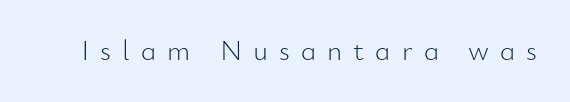
Q: Is the text bold? A: No.
Q: Is the text italic (slanted)? A: No, it is upright.
Q: Is the typeface a serif or a sans-serif typeface? A: Sans-serif.
Q: Is the text underlined? A: No.
Q: Is the spacing between letters normal or unusually wide? A: Unusually wide.
Q: Width (condensed, normal, or wide)? A: Normal.
Q: Stroke contrast? A: Low.
Q: x-height? A: Small.
Q: Monospaced? A: No.
